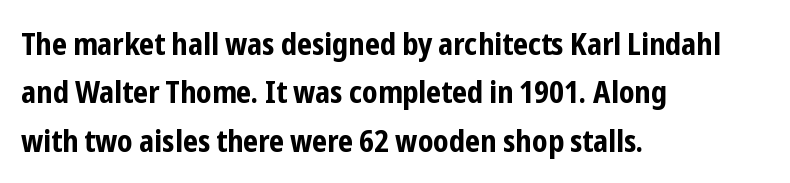
The image shows 31 px bold, condensed sans-serif type, upright; set left-aligned, normal line spacing (1.56x), normal letter spacing, not underlined; low stroke contrast and a medium x-height.
